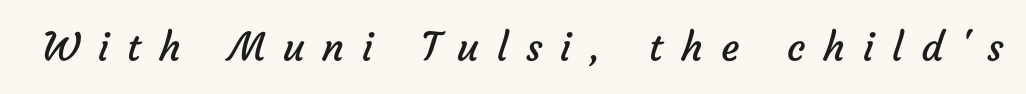
The glyphs are unaccompanied by any horizontal stroke below them. The strokes are not fattened; the text isn't bold. Each letter keeps its own natural width here, so spacing adapts to shape. Nope, no serifs anywhere on these letters.
